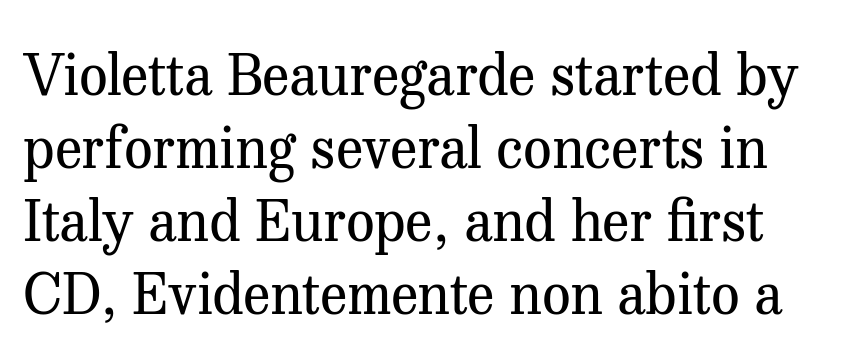
The image shows 57 px regular-weight serif type, upright; set normal line spacing (1.28x), normal letter spacing, not underlined; medium stroke contrast and a medium x-height.
